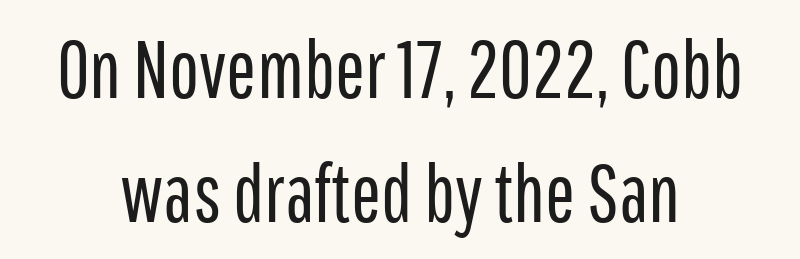
Examine the stroke ends and you'll find no serifs. Stem width sits at or under what a default text font uses. Inter-character spacing is left at the font's built-in metrics. Posture: straight, roman, zero tilt.
